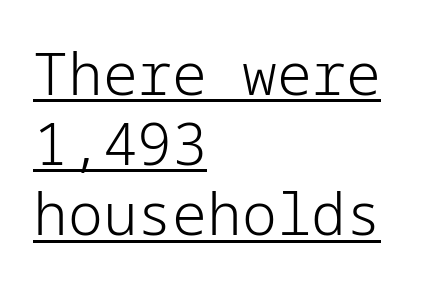
{"serif": "no", "italic": "no", "bold": "no", "weight": "light", "width": "normal", "stroke_contrast": "low", "x_height": "medium", "underline": "yes", "align": "left", "line_spacing_ratio": 1.21, "letter_spacing": "normal", "letter_spacing_em": 0.0, "glyph_px": 58}
